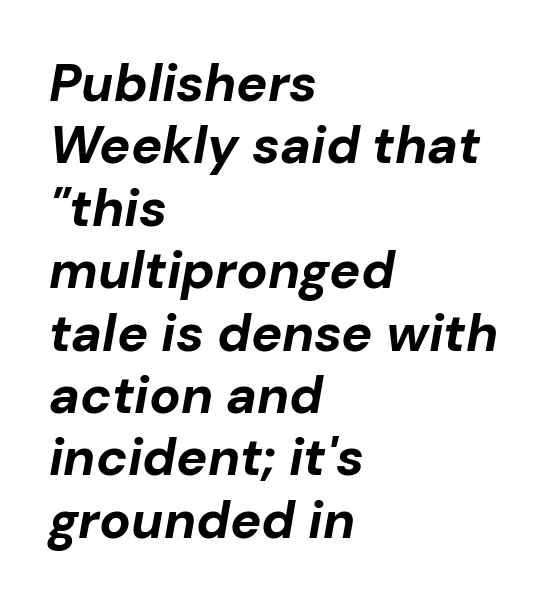
Q: Is the text bold? A: Yes.
Q: Is the text italic (slanted)? A: Yes, it leans right by about 10 degrees.
Q: Is the text underlined? A: No.
Q: How is the paragraph aligned? A: Left-aligned.
Q: Is the spacing between letters normal or unusually wide? A: Normal.
Q: Width (condensed, normal, or wide)? A: Normal.
Q: Stroke contrast? A: Low.
Q: x-height? A: Medium.
Q: Monospaced? A: No.
